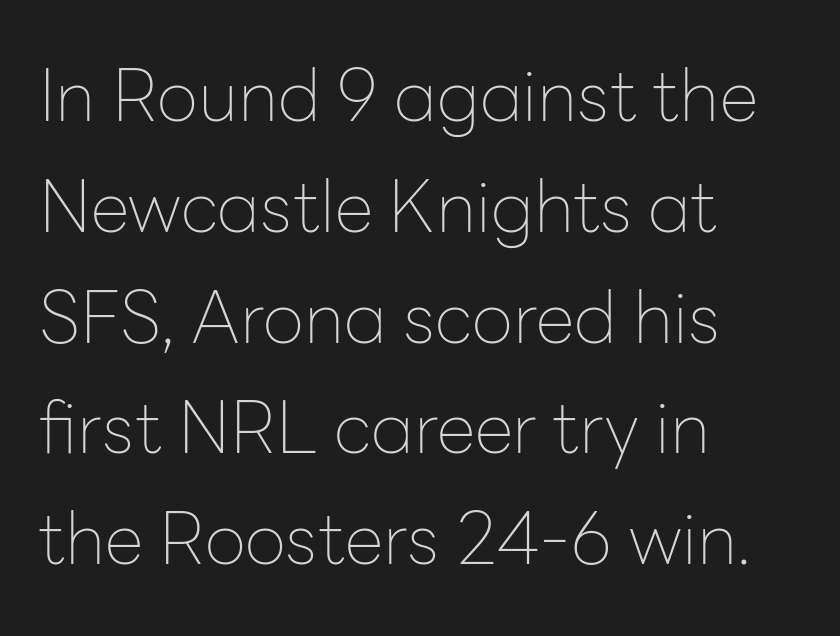
{"serif": "no", "italic": "no", "bold": "no", "weight": "thin", "width": "normal", "stroke_contrast": "low", "x_height": "medium", "monospaced": "no", "underline": "no", "align": "left", "line_spacing": "normal", "line_spacing_ratio": 1.56, "letter_spacing": "normal", "letter_spacing_em": 0.0, "glyph_px": 71}
